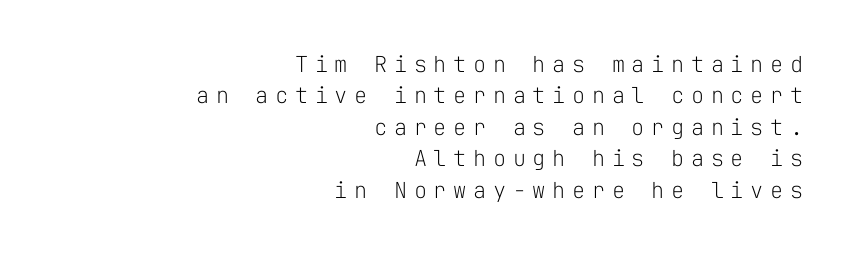
The image shows 22 px text type, upright; set right-aligned, normal line spacing (1.43x), unusually wide letter spacing (+0.3 em), not underlined.
